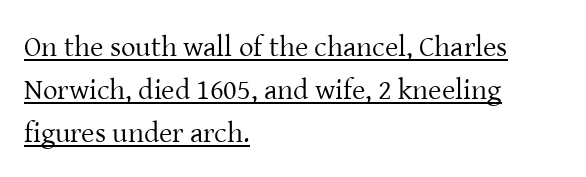
Q: Is the text bold? A: No.
Q: Is the text italic (slanted)? A: No, it is upright.
Q: Is the typeface a serif or a sans-serif typeface? A: Serif.
Q: Is the text underlined? A: Yes.
Q: How is the paragraph aligned? A: Left-aligned.
Q: Is the spacing between letters normal or unusually wide? A: Normal.
Q: Is the spacing between lines tight, normal or loose? A: Normal.
Q: Width (condensed, normal, or wide)? A: Normal.
Q: Stroke contrast? A: Low.
Q: x-height? A: Medium.
Q: Monospaced? A: No.
